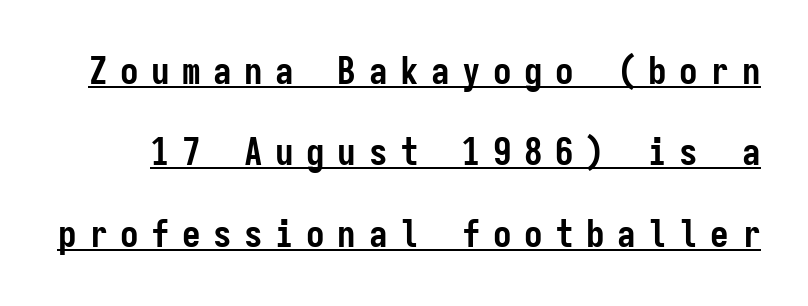
The image shows 37 px semibold, condensed sans-serif type, upright, monospaced; set loose line spacing (2.2x), unusually wide letter spacing (+0.34 em), underlined; low stroke contrast and a medium x-height.
